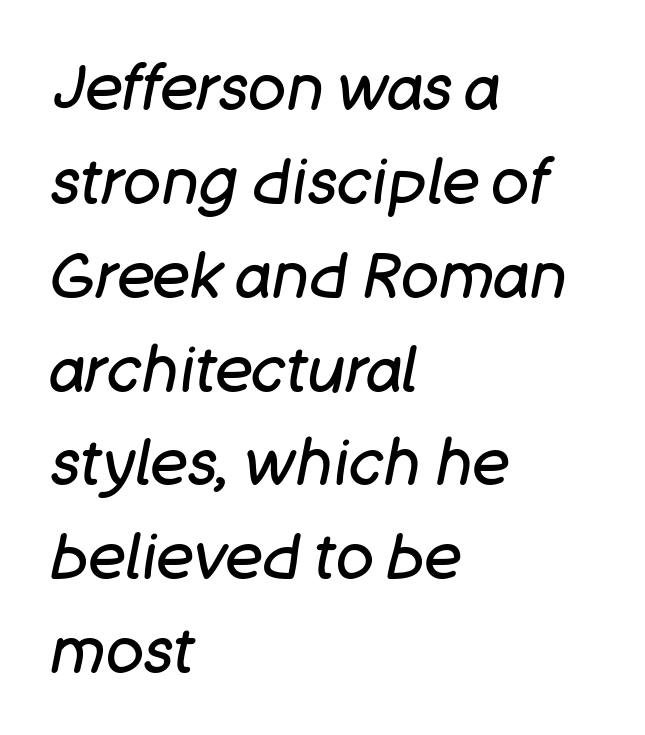
{"italic": "yes", "lean": "right", "slant_degrees": 11, "bold": "no", "weight": "regular", "width": "normal", "stroke_contrast": "low", "x_height": "large", "monospaced": "no", "underline": "no", "align": "left", "line_spacing": "normal", "line_spacing_ratio": 1.49, "letter_spacing": "normal", "letter_spacing_em": 0.0, "glyph_px": 63}
